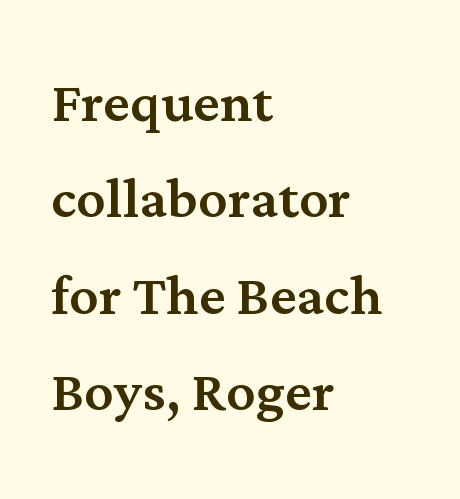
Varying glyph widths throughout — classic text-font behaviour. Leading matches the norm, producing a regular column. Caption: multi-line text, flush left, ragged right. The lettering holds an erect, upright posture throughout.
